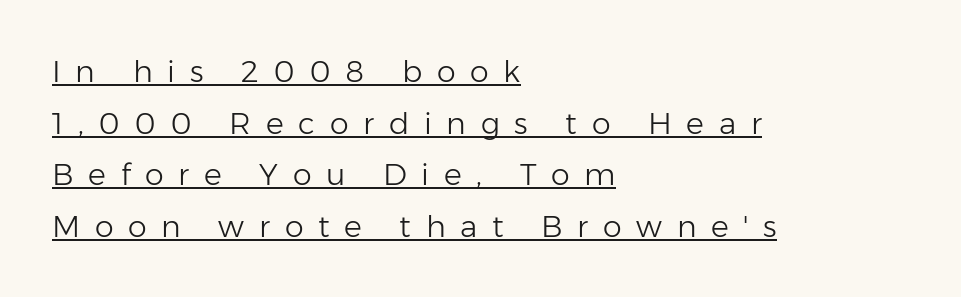
{"serif": "no", "italic": "no", "bold": "no", "weight": "light", "width": "normal", "stroke_contrast": "low", "x_height": "medium", "monospaced": "no", "underline": "yes", "align": "left", "line_spacing_ratio": 1.72, "letter_spacing": "wide", "letter_spacing_em": 0.49, "glyph_px": 30}
